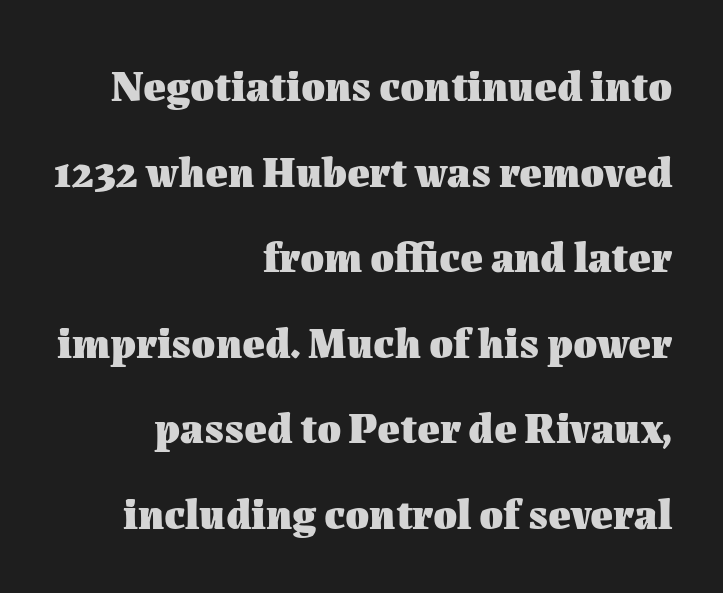
Q: Is the text bold? A: Yes.
Q: Is the text italic (slanted)? A: No, it is upright.
Q: Is the text underlined? A: No.
Q: How is the paragraph aligned? A: Right-aligned.
Q: Is the spacing between letters normal or unusually wide? A: Normal.
Q: Is the spacing between lines tight, normal or loose? A: Loose.
Q: Width (condensed, normal, or wide)? A: Normal.
Q: Stroke contrast? A: Medium.
Q: x-height? A: Medium.
Q: Monospaced? A: No.
